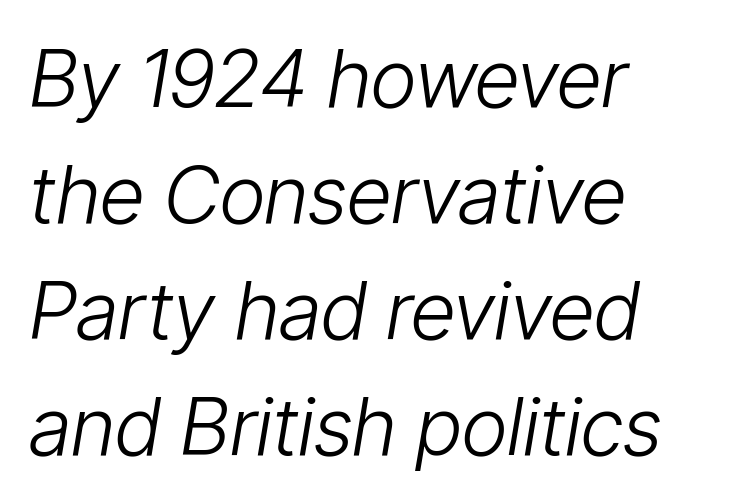
The image shows 80 px light, condensed type, italic (leaning right); set left-aligned, normal line spacing (1.45x), normal letter spacing, not underlined; low stroke contrast and a medium x-height.
